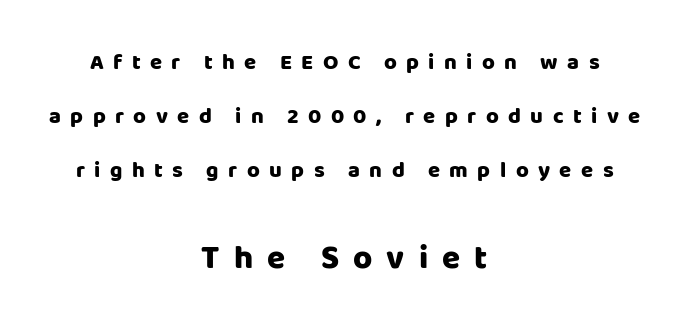
Baseline-to-baseline distance is far greater than the letter height. Here the designer chose a conventional face with non-uniform glyph widths. Look at the tracking — it's clearly loosened, letters drifting apart. Type style note: lacks serifs.
